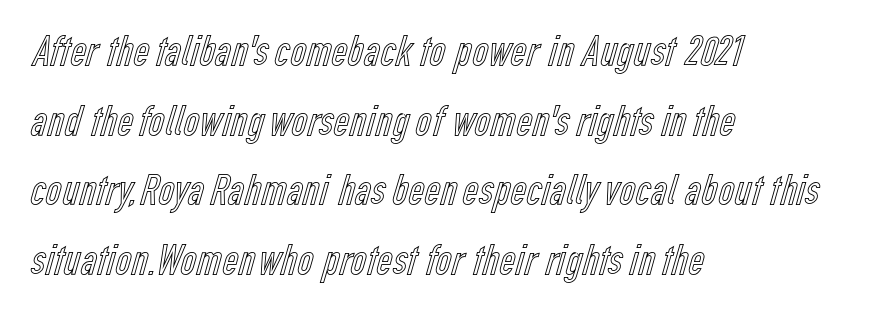
{"width": "condensed", "x_height": "medium", "monospaced": "no", "underline": "no", "align": "left", "line_spacing": "normal", "line_spacing_ratio": 1.58, "letter_spacing": "normal", "letter_spacing_em": 0.0, "glyph_px": 44}
